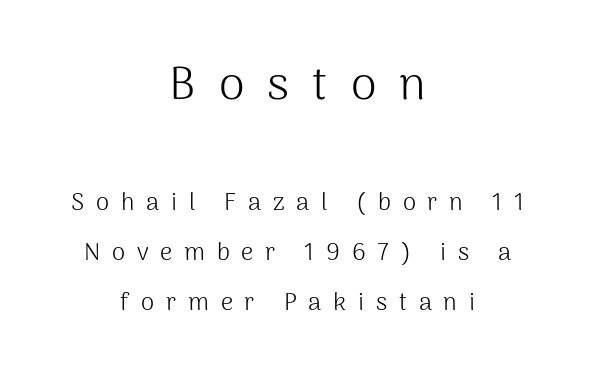
{"serif": "no", "italic": "no", "bold": "no", "weight": "light", "width": "normal", "stroke_contrast": "medium", "x_height": "medium", "monospaced": "no", "underline": "no", "align": "center", "line_spacing": "loose", "line_spacing_ratio": 2.09, "letter_spacing": "wide", "letter_spacing_em": 0.49, "larger_block": "first", "size_ratio": 1.96, "glyph_px": 47}
